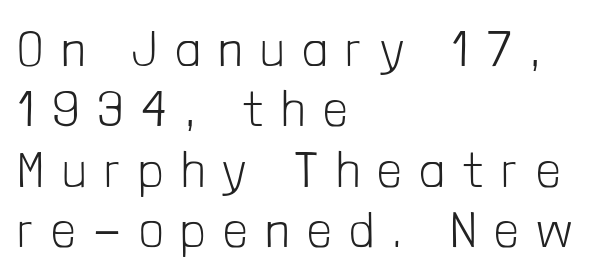
Q: Is the text bold? A: No.
Q: Is the text italic (slanted)? A: No, it is upright.
Q: Is the typeface a serif or a sans-serif typeface? A: Sans-serif.
Q: Is the text underlined? A: No.
Q: How is the paragraph aligned? A: Left-aligned.
Q: Is the spacing between letters normal or unusually wide? A: Unusually wide.
Q: Width (condensed, normal, or wide)? A: Condensed.
Q: Stroke contrast? A: Low.
Q: x-height? A: Medium.
Q: Monospaced? A: No.
